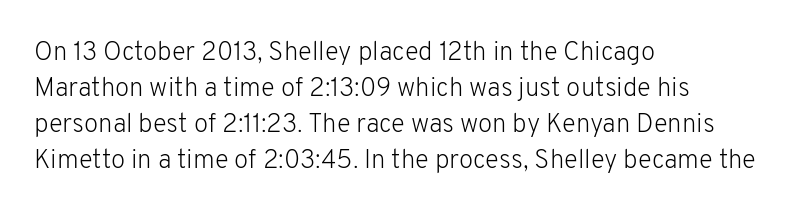
Teacher's note: observe the even left margin — that is flush-left alignment. Students, note that the glyphs here touch the page at normal intervals. Do the letters lean? They stand straight. Descenders hang freely into open space. Stem width sits at or under what a default text font uses.
